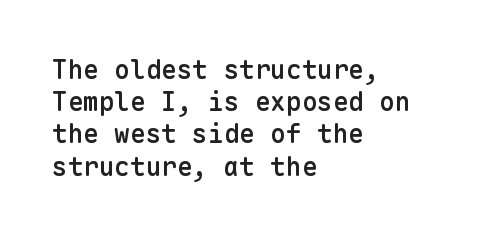
{"italic": "no", "bold": "semi", "underline": "no", "align": "left", "line_spacing_ratio": 1.24, "letter_spacing": "normal", "letter_spacing_em": 0.0, "glyph_px": 26}
